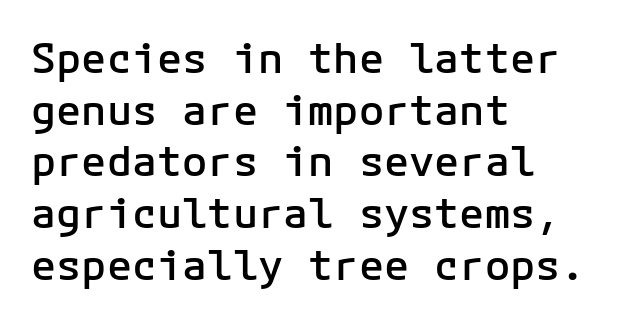
In terms of posture, this sample is upright. Nobody drew a line under any word here. This is sans-serif lettering, the kind often seen on screens and signage. Its strokes are somewhat broadened, the hallmark of semibold type. The setting favours the left margin, as ordinary paragraphs usually do.
